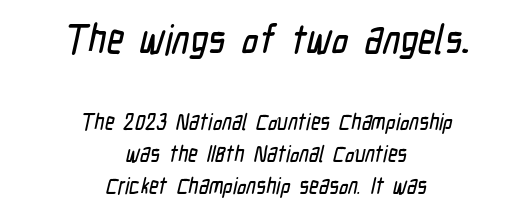
The image shows 41 px condensed sans-serif type; set centered, normal line spacing (1.41x), normal letter spacing, not underlined; the first (top) block is 1.78x larger; low stroke contrast and a medium x-height.
